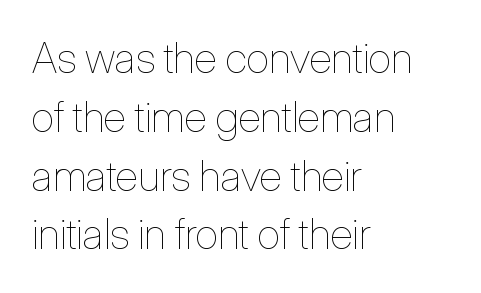
Q: Is the text bold? A: No.
Q: Is the text italic (slanted)? A: No, it is upright.
Q: Is the text underlined? A: No.
Q: How is the paragraph aligned? A: Left-aligned.
Q: Is the spacing between letters normal or unusually wide? A: Normal.
Q: Is the spacing between lines tight, normal or loose? A: Normal.
Q: Width (condensed, normal, or wide)? A: Condensed.
Q: Stroke contrast? A: Low.
Q: x-height? A: Medium.
Q: Monospaced? A: No.
